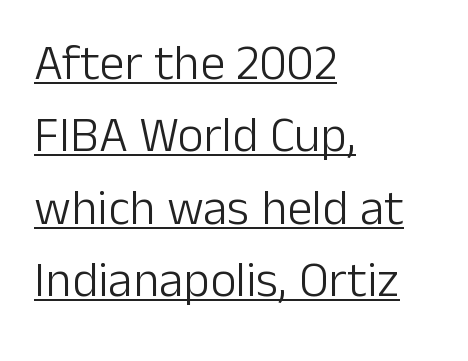
{"serif": "no", "italic": "no", "bold": "no", "weight": "light", "width": "normal", "stroke_contrast": "low", "x_height": "medium", "monospaced": "no", "underline": "yes", "align": "left", "line_spacing": "normal", "line_spacing_ratio": 1.45, "letter_spacing": "normal", "letter_spacing_em": 0.0, "glyph_px": 50}
